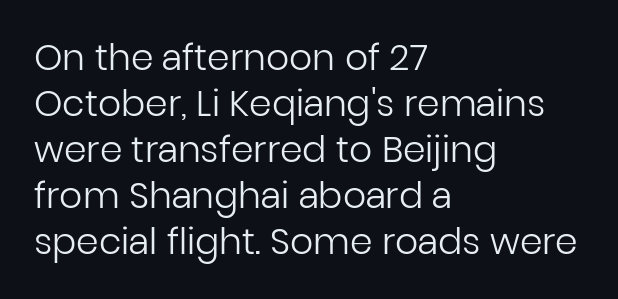
The space beneath each line is pristine and unruled. The vertical gap from one line to the next is medium. A typesetter would label this face a sans. In CSS terms this would be text-align: left. Compared with a typical body face, this is equally light or lighter still.
